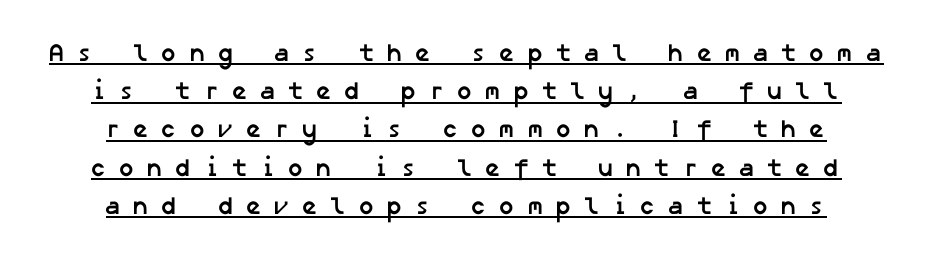
The image shows 25 px bold type; set centered, normal line spacing (1.53x), unusually wide letter spacing (+0.46 em), underlined.
